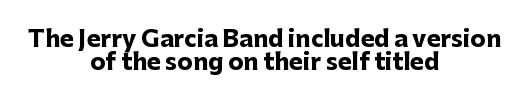
Q: Is the text bold? A: Yes.
Q: Is the text italic (slanted)? A: No, it is upright.
Q: Is the text underlined? A: No.
Q: How is the paragraph aligned? A: Centered.
Q: Is the spacing between letters normal or unusually wide? A: Normal.
Q: Is the spacing between lines tight, normal or loose? A: Tight.
